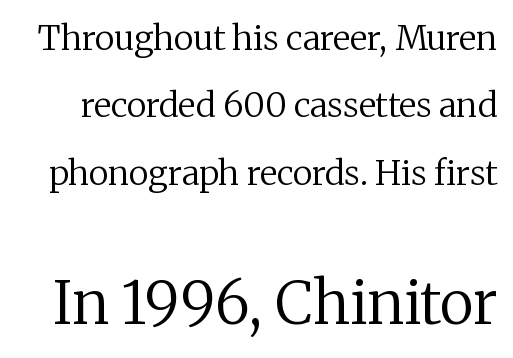
The letters advance in unequal steps, a hallmark of proportional type. Yep, those are serifs on the letters. Stroke mass is kept to a normal reading level or below. In terms of letterspacing, this is plain default setting. Only glyphs here, with clear space below each row.
